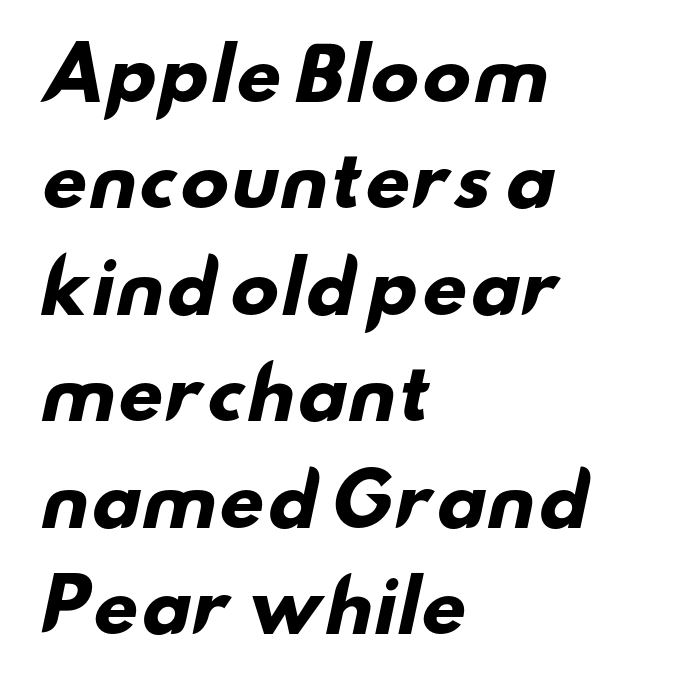
The image shows 71 px heavy, wide sans-serif type; set left-aligned, normal line spacing (1.5x), normal letter spacing, not underlined; low stroke contrast and a small x-height.
